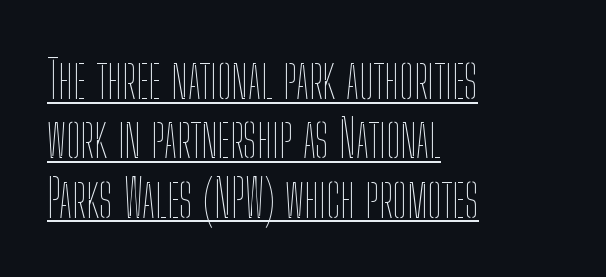
{"italic": "no", "bold": "no", "weight": "thin", "width": "condensed", "stroke_contrast": "low", "x_height": "medium", "monospaced": "no", "underline": "yes", "align": "left", "line_spacing": "tight", "line_spacing_ratio": 1.14, "letter_spacing": "normal", "letter_spacing_em": 0.0, "glyph_px": 52}
